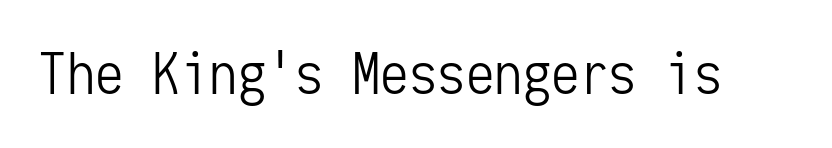
Is the stroke heavy? The answer is a plain regular-or-lighter. Nothing unusual about the tracking: characters are spaced as the font intends. A bare baseline throughout the passage. Every character here occupies the same horizontal width, giving the sample a typewriter-like rhythm.
